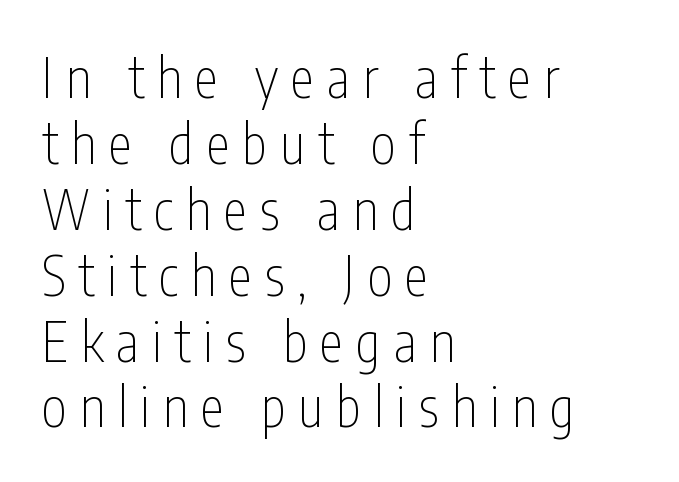
{"serif": "no", "italic": "no", "bold": "no", "weight": "thin", "width": "condensed", "stroke_contrast": "low", "x_height": "medium", "monospaced": "no", "underline": "no", "align": "left", "line_spacing_ratio": 1.22, "letter_spacing": "wide", "letter_spacing_em": 0.24, "glyph_px": 54}
